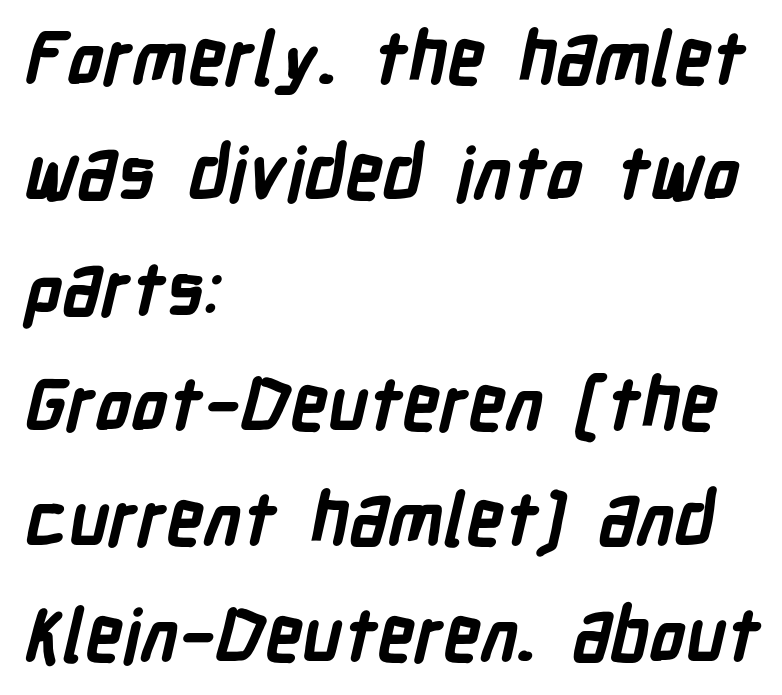
The image shows 73 px bold, condensed sans-serif type; set left-aligned, normal line spacing (1.58x), normal letter spacing, not underlined; low stroke contrast and a medium x-height.
